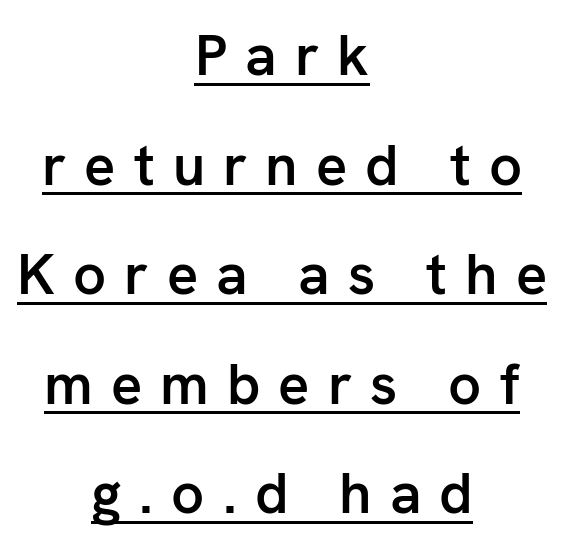
Q: Is the text bold? A: Semi-bold.
Q: Is the text italic (slanted)? A: No, it is upright.
Q: Is the typeface a serif or a sans-serif typeface? A: Sans-serif.
Q: Is the text underlined? A: Yes.
Q: How is the paragraph aligned? A: Centered.
Q: Is the spacing between letters normal or unusually wide? A: Unusually wide.
Q: Width (condensed, normal, or wide)? A: Normal.
Q: Stroke contrast? A: Low.
Q: x-height? A: Medium.
Q: Monospaced? A: No.
